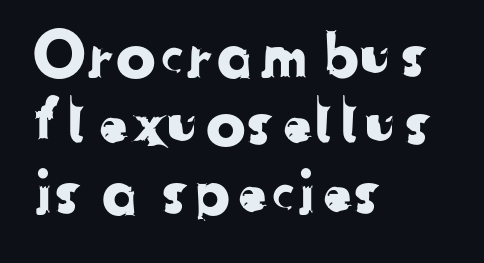
Q: Is the typeface a serif or a sans-serif typeface? A: Sans-serif.
Q: Is the text underlined? A: No.
Q: How is the paragraph aligned? A: Left-aligned.
Q: Is the spacing between letters normal or unusually wide? A: Normal.
Q: Is the spacing between lines tight, normal or loose? A: Tight.
Q: Width (condensed, normal, or wide)? A: Normal.
Q: Stroke contrast? A: Low.
Q: x-height? A: Medium.
Q: Monospaced? A: No.
